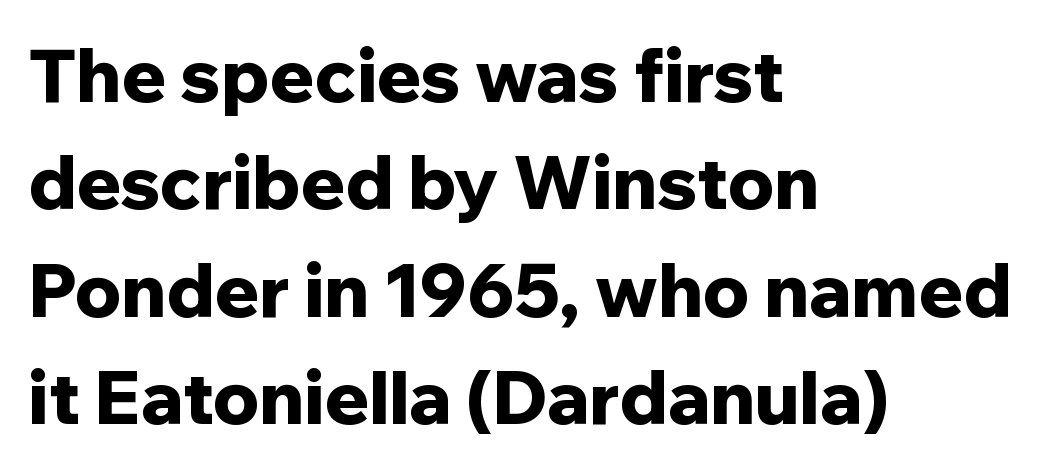
{"serif": "no", "italic": "no", "bold": "yes", "weight": "bold", "width": "normal", "stroke_contrast": "low", "x_height": "medium", "monospaced": "no", "underline": "no", "align": "left", "line_spacing": "normal", "line_spacing_ratio": 1.47, "letter_spacing": "normal", "letter_spacing_em": 0.0, "glyph_px": 73}
